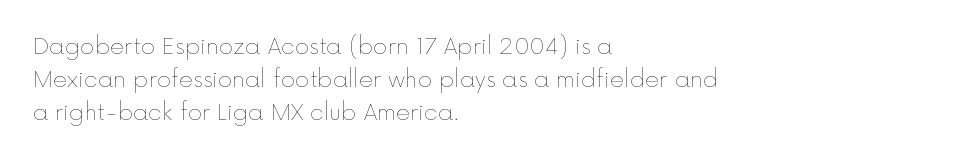
Descender tails drop into unmarked territory. Vertically, the passage feels balanced, rows spaced as you'd expect. The typesetter chose a ragged-right arrangement here. The typography opts for an upright posture over an oblique one. The rendering keeps characters at their native spacing. Stroke mass is kept to a normal reading level or below.
